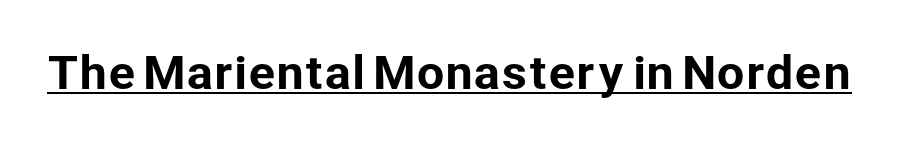
{"serif": "no", "italic": "no", "width": "normal", "stroke_contrast": "low", "x_height": "medium", "monospaced": "no", "underline": "yes", "letter_spacing": "normal", "letter_spacing_em": 0.0, "glyph_px": 44}
